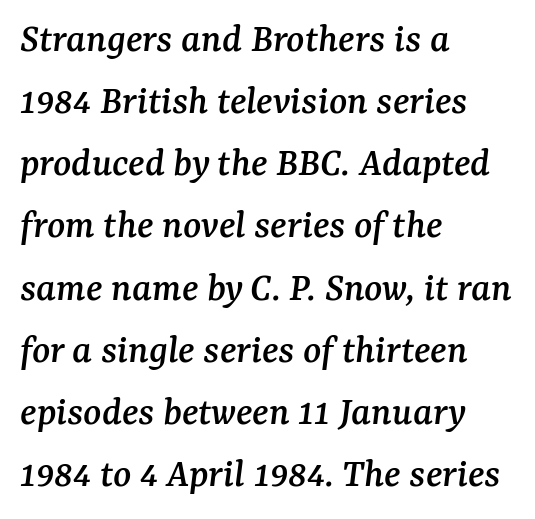
Reading down the column, the eye jumps a familiar distance to each next line. Typeset ragged right — the left edge is the straight one. The baseline area is clear. Think of a printed novel: that variable character pitch is what you see here. The typography opts for an oblique posture over an upright one.
